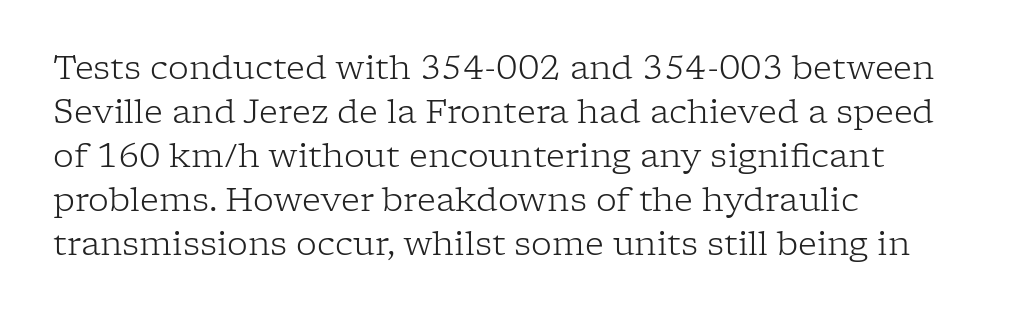
Inter-character spacing is left at the font's built-in metrics. Characters remain perfectly vertical along every line. Visually the block forms a straight wall on the left and a jagged coastline on the right. Bare-footed words on every line.
